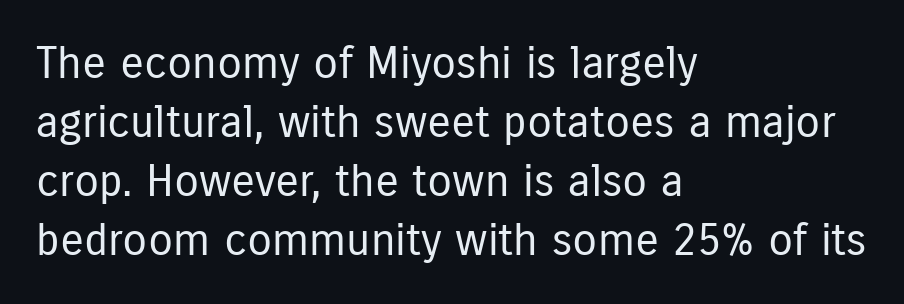
The image shows 45 px regular-weight, condensed sans-serif type, upright; set left-aligned, normal line spacing (1.31x), normal letter spacing, not underlined; low stroke contrast and a medium x-height.
